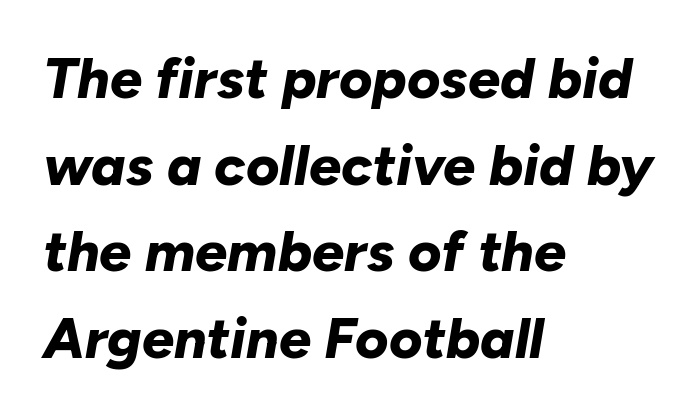
The image shows 57 px bold type, italic (leaning right); set left-aligned, normal line spacing (1.52x), normal letter spacing, not underlined; low stroke contrast and a medium x-height.
